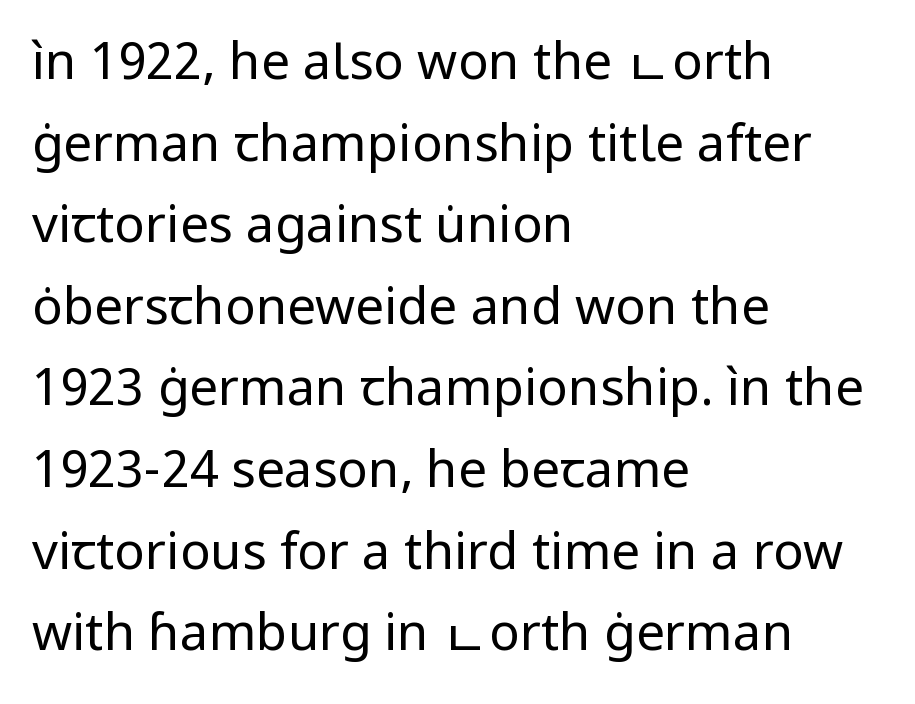
{"serif": "no", "italic": "no", "bold": "no", "weight": "regular", "width": "normal", "stroke_contrast": "low", "x_height": "medium", "monospaced": "no", "underline": "no", "align": "left", "line_spacing": "normal", "line_spacing_ratio": 1.6, "letter_spacing": "normal", "letter_spacing_em": 0.0, "glyph_px": 51}
